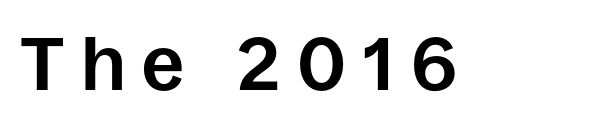
{"serif": "no", "italic": "no", "bold": "yes", "weight": "bold", "width": "normal", "stroke_contrast": "low", "x_height": "large", "monospaced": "no", "underline": "no", "letter_spacing": "wide", "letter_spacing_em": 0.23, "glyph_px": 75}
